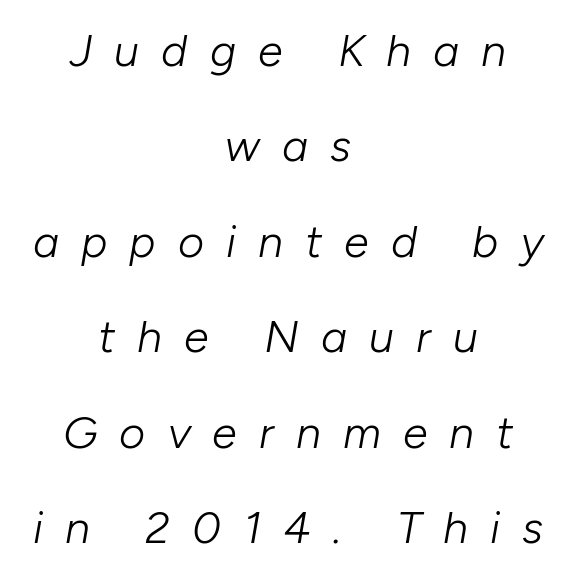
Quick note: interline space is abundant. Short and long lines alike share a common midpoint. Looks like regular typesetting: each glyph gets only the width it needs. Characters follow at a spacing far wider than the type designer built in. Think standard paragraph weight, or any step lighter than that.
